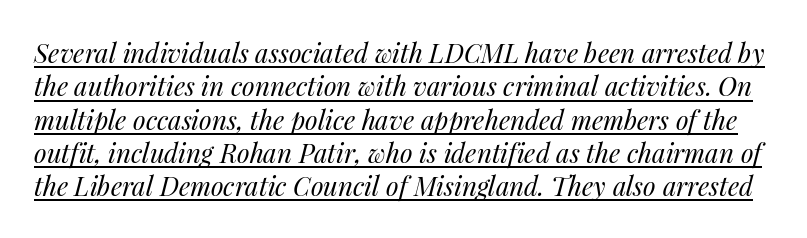
Q: Is the text bold? A: No.
Q: Is the text italic (slanted)? A: Yes, it leans right by about 14 degrees.
Q: Is the text underlined? A: Yes.
Q: Is the spacing between letters normal or unusually wide? A: Normal.
Q: Is the spacing between lines tight, normal or loose? A: Normal.
